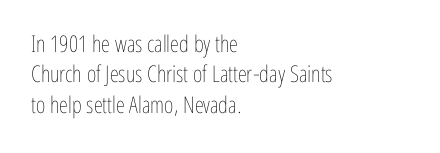
The image shows 23 px text type, upright; set left-aligned, normal line spacing (1.32x), normal letter spacing, not underlined.
